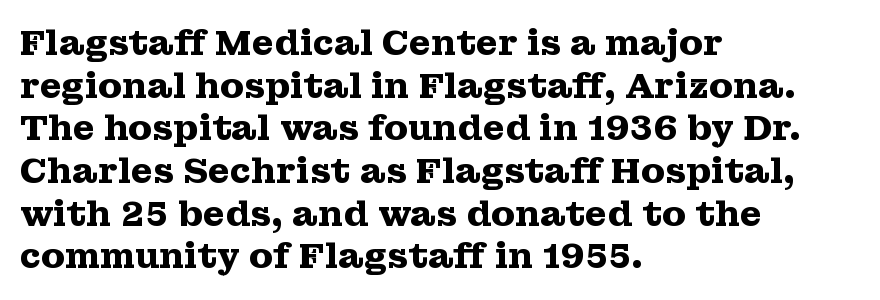
Q: Is the text bold? A: Yes.
Q: Is the text italic (slanted)? A: No, it is upright.
Q: Is the typeface a serif or a sans-serif typeface? A: Serif.
Q: Is the text underlined? A: No.
Q: How is the paragraph aligned? A: Left-aligned.
Q: Is the spacing between letters normal or unusually wide? A: Normal.
Q: Width (condensed, normal, or wide)? A: Wide.
Q: Stroke contrast? A: Medium.
Q: x-height? A: Medium.
Q: Monospaced? A: No.
